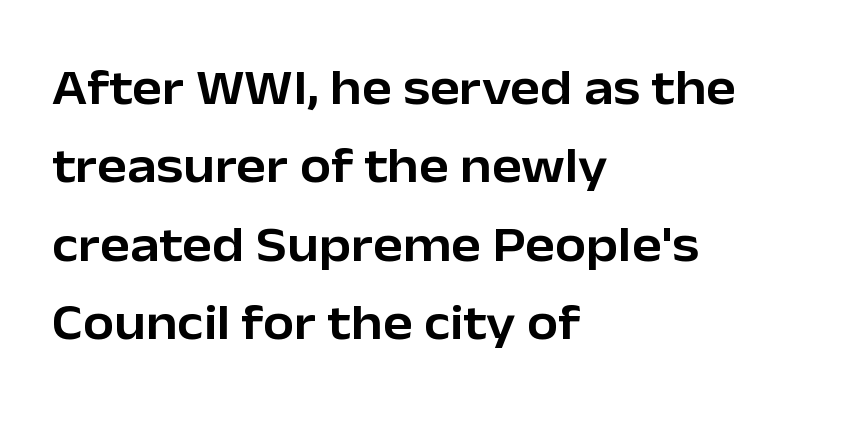
Q: Is the text italic (slanted)? A: No, it is upright.
Q: Is the typeface a serif or a sans-serif typeface? A: Sans-serif.
Q: Is the text underlined? A: No.
Q: How is the paragraph aligned? A: Left-aligned.
Q: Is the spacing between letters normal or unusually wide? A: Normal.
Q: Is the spacing between lines tight, normal or loose? A: Normal.
Q: Width (condensed, normal, or wide)? A: Normal.
Q: Stroke contrast? A: Low.
Q: x-height? A: Medium.
Q: Monospaced? A: No.
